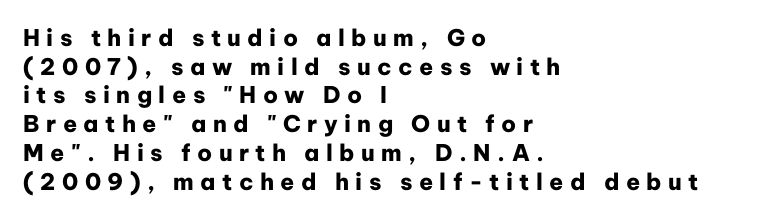
Q: Is the text bold? A: Yes.
Q: Is the text italic (slanted)? A: No, it is upright.
Q: Is the text underlined? A: No.
Q: How is the paragraph aligned? A: Left-aligned.
Q: Is the spacing between letters normal or unusually wide? A: Unusually wide.
Q: Is the spacing between lines tight, normal or loose? A: Normal.
